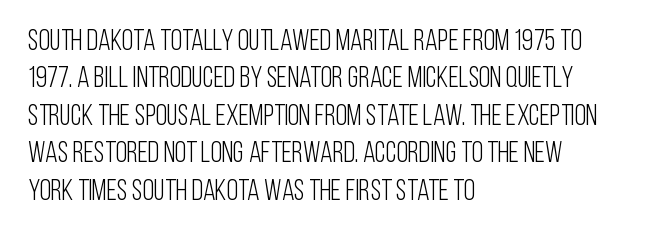
{"serif": "no", "italic": "no", "bold": "no", "weight": "light", "width": "condensed", "stroke_contrast": "low", "x_height": "large", "monospaced": "no", "underline": "no", "align": "left", "line_spacing": "normal", "line_spacing_ratio": 1.29, "letter_spacing": "normal", "letter_spacing_em": 0.0, "glyph_px": 29}
